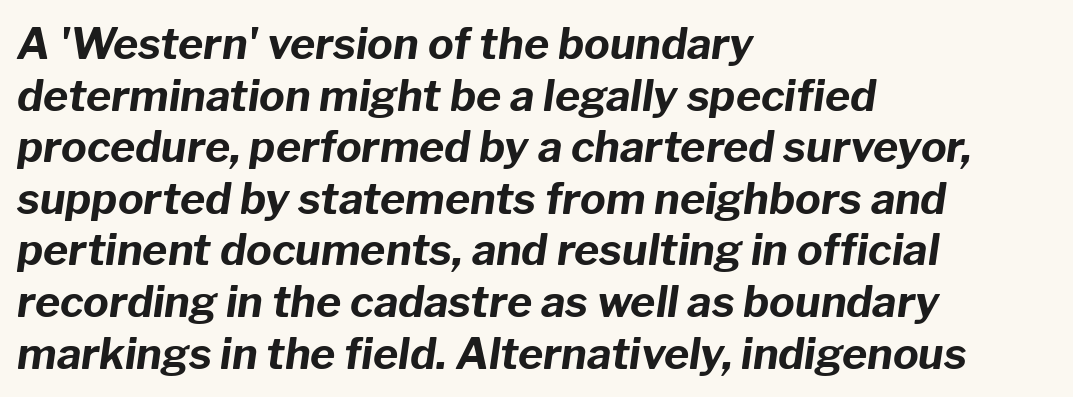
Heavy-handed strokes throughout: this text is bold. The face used here is proportionally spaced, like ordinary book or web type. Is the letter spacing exaggerated? No — it looks like the ordinary default. Just letters on the line, the space beneath them empty.
